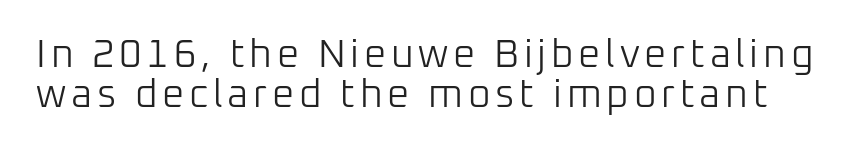
The image shows 39 px light sans-serif type, upright; set tight line spacing (1.03x), not underlined; low stroke contrast and a medium x-height.
